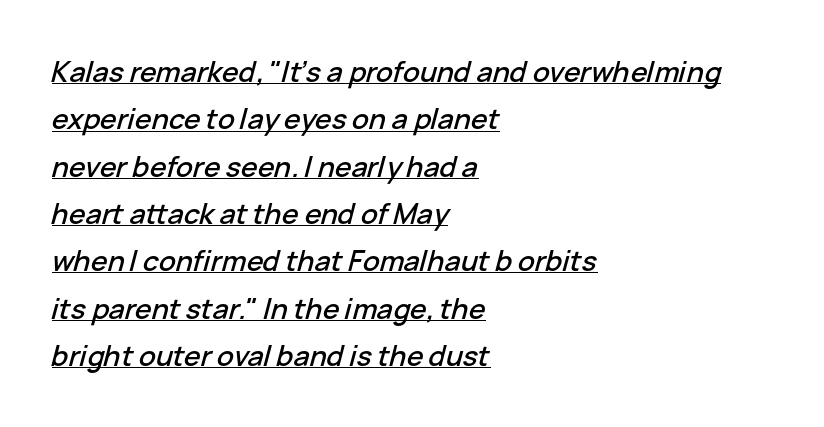
Q: Is the text italic (slanted)? A: Yes, it leans right by about 15 degrees.
Q: Is the text underlined? A: Yes.
Q: How is the paragraph aligned? A: Left-aligned.
Q: Is the spacing between letters normal or unusually wide? A: Normal.
Q: Is the spacing between lines tight, normal or loose? A: Normal.
Q: Width (condensed, normal, or wide)? A: Normal.
Q: Stroke contrast? A: Low.
Q: x-height? A: Medium.
Q: Monospaced? A: No.
